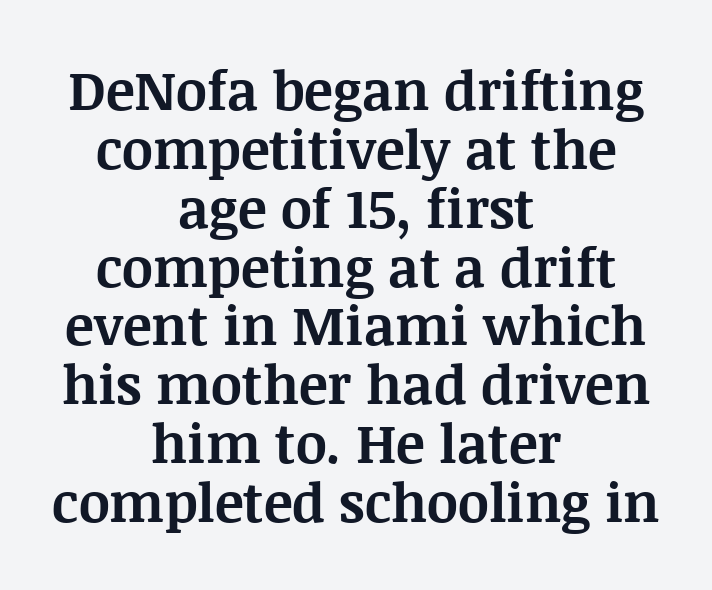
Varying glyph widths throughout — classic text-font behaviour. Leftover space on each line is divided equally before and after the words. Letters rest on an invisible, unmarked baseline. The font's upright variant was chosen for this text. Heft: maximum for text — a bold.
